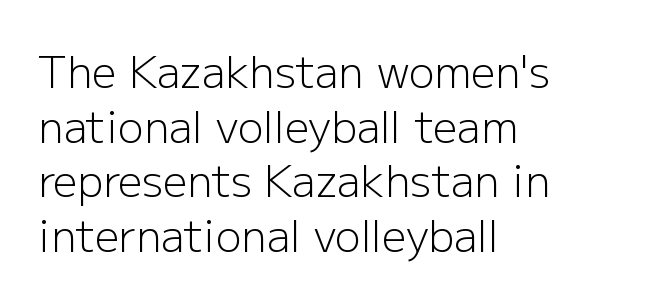
A classic flush-left, rag-right setting is used for this passage. Underline: absent. Stem width sits at or under what a default text font uses. Each letter keeps its own natural width here, so spacing adapts to shape. Serifs: no, the terminals of the letterforms are clean. One glance says typical: line gaps are just what's usual.
